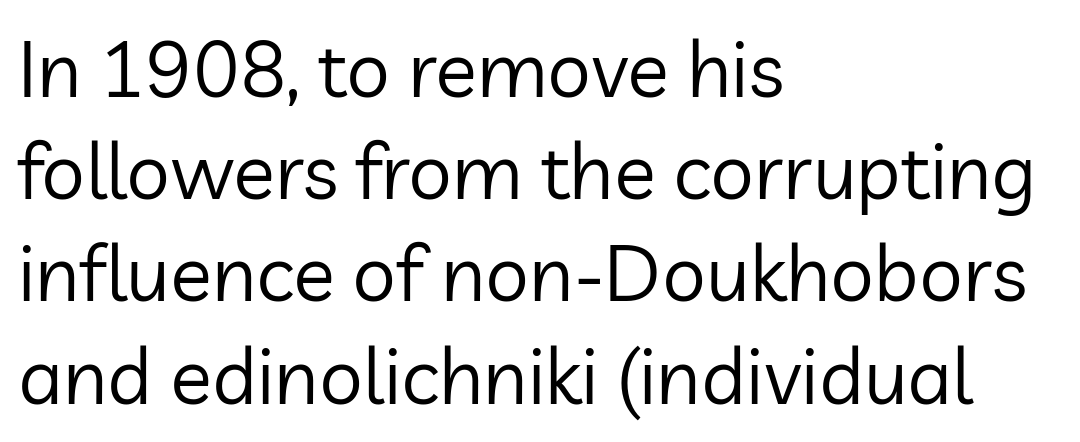
Q: Is the text bold? A: No.
Q: Is the text italic (slanted)? A: No, it is upright.
Q: Is the typeface a serif or a sans-serif typeface? A: Sans-serif.
Q: Is the text underlined? A: No.
Q: How is the paragraph aligned? A: Left-aligned.
Q: Is the spacing between letters normal or unusually wide? A: Normal.
Q: Is the spacing between lines tight, normal or loose? A: Normal.
Q: Width (condensed, normal, or wide)? A: Normal.
Q: Stroke contrast? A: Low.
Q: x-height? A: Medium.
Q: Monospaced? A: No.
